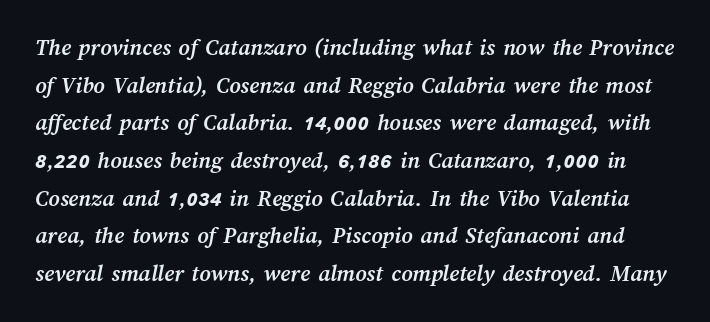
Default kerning and tracking; the words read as compact shapes. Decoration check: the copy has no underline. Leading: standard. The passage shown is emphatically bold.
